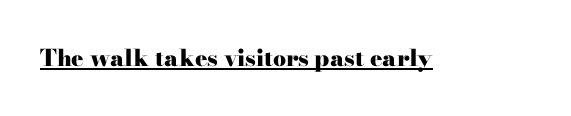
Q: Is the text bold? A: Yes.
Q: Is the text italic (slanted)? A: No, it is upright.
Q: Is the text underlined? A: Yes.
Q: Is the spacing between letters normal or unusually wide? A: Normal.
